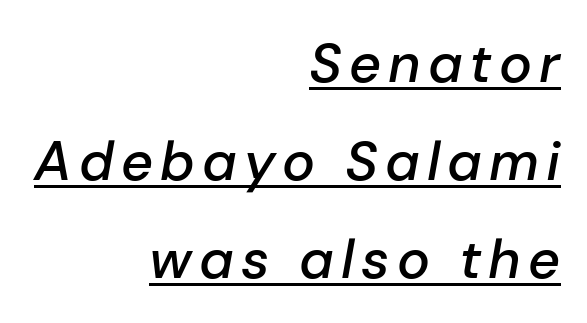
Q: Is the text bold? A: Semi-bold.
Q: Is the text italic (slanted)? A: Yes, it leans right by about 10 degrees.
Q: Is the text underlined? A: Yes.
Q: How is the paragraph aligned? A: Right-aligned.
Q: Width (condensed, normal, or wide)? A: Normal.
Q: Stroke contrast? A: Low.
Q: x-height? A: Medium.
Q: Monospaced? A: No.
